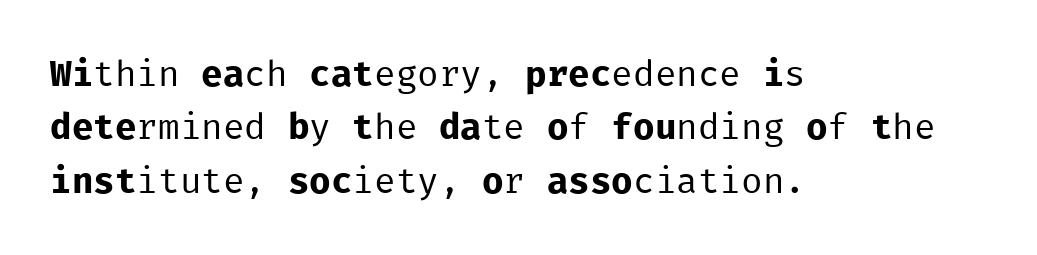
{"serif": "no", "italic": "no", "bold": "no", "weight": "regular", "width": "normal", "stroke_contrast": "low", "x_height": "medium", "monospaced": "yes", "underline": "no", "align": "left", "line_spacing": "normal", "line_spacing_ratio": 1.48, "letter_spacing": "normal", "letter_spacing_em": 0.0, "glyph_px": 36}
